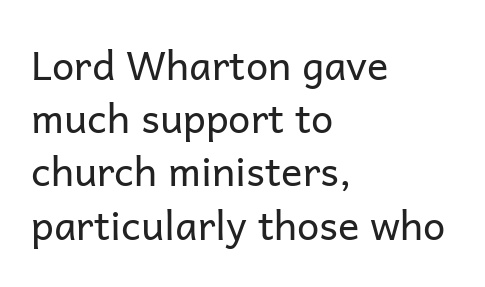
The image shows 40 px regular-weight sans-serif type, upright; set left-aligned, normal line spacing (1.33x), normal letter spacing, not underlined; low stroke contrast and a medium x-height.
